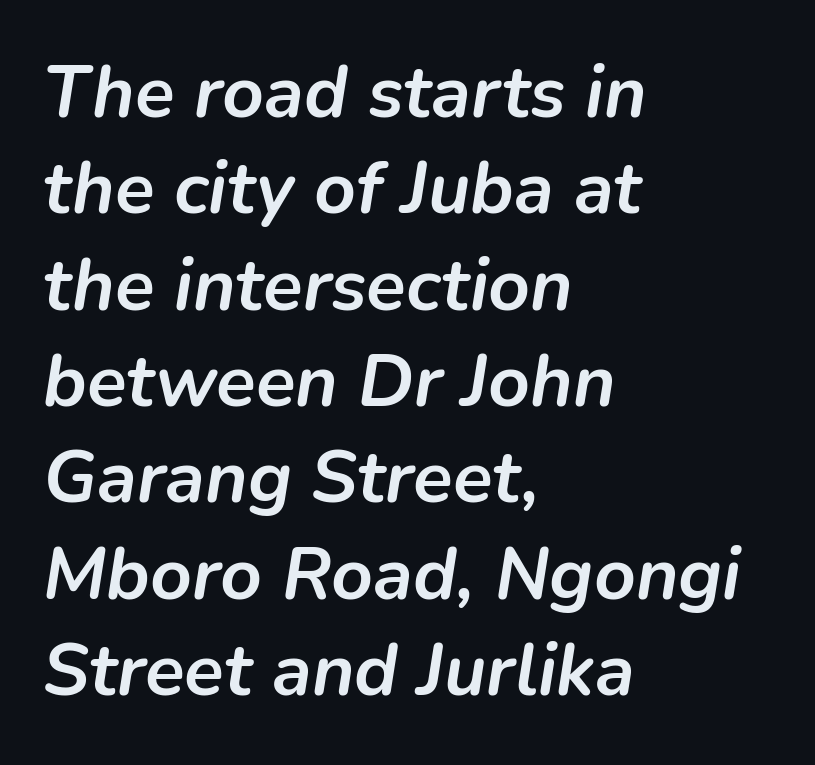
No extra tracking has been applied to these lines. Proportional: the letters do not fall into vertical columns. Casual observation: everything's shoved over to the left. Compared with typical paragraphs, the rows here are spaced about the same. Every character sits at an angle, as italics do.
